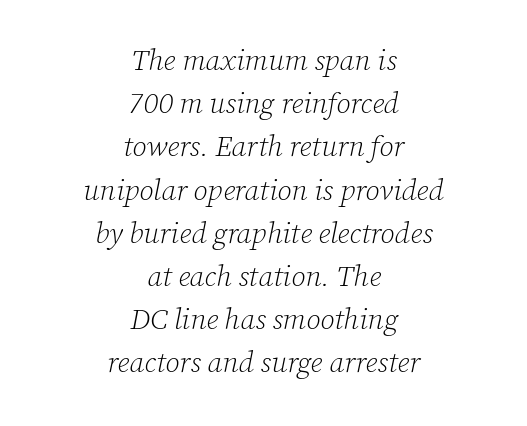
Q: Is the text bold? A: No.
Q: Is the text italic (slanted)? A: Yes, it leans right by about 12 degrees.
Q: Is the typeface a serif or a sans-serif typeface? A: Serif.
Q: Is the text underlined? A: No.
Q: How is the paragraph aligned? A: Centered.
Q: Is the spacing between letters normal or unusually wide? A: Normal.
Q: Is the spacing between lines tight, normal or loose? A: Normal.
Q: Width (condensed, normal, or wide)? A: Normal.
Q: Stroke contrast? A: Low.
Q: x-height? A: Medium.
Q: Monospaced? A: No.
